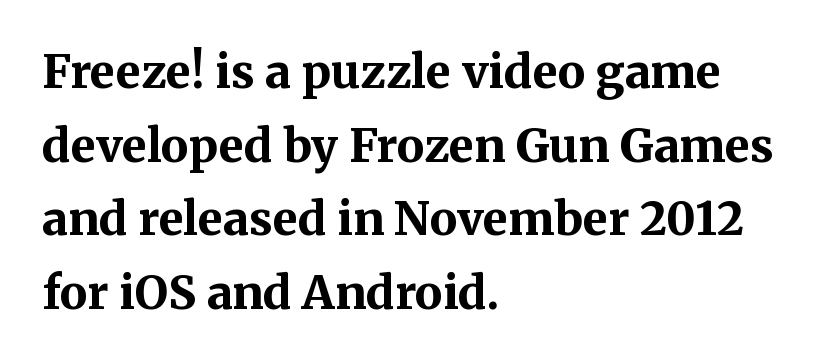
{"serif": "yes", "italic": "no", "bold": "yes", "weight": "bold", "width": "normal", "stroke_contrast": "medium", "x_height": "medium", "monospaced": "no", "underline": "no", "align": "left", "line_spacing": "normal", "line_spacing_ratio": 1.6, "letter_spacing": "normal", "letter_spacing_em": 0.0, "glyph_px": 46}
